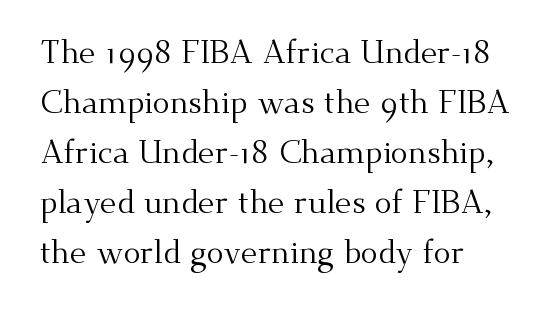
Q: Is the text bold? A: No.
Q: Is the text italic (slanted)? A: No, it is upright.
Q: Is the typeface a serif or a sans-serif typeface? A: Serif.
Q: Is the text underlined? A: No.
Q: Is the spacing between letters normal or unusually wide? A: Normal.
Q: Is the spacing between lines tight, normal or loose? A: Normal.
Q: Width (condensed, normal, or wide)? A: Normal.
Q: Stroke contrast? A: Medium.
Q: x-height? A: Small.
Q: Monospaced? A: No.
